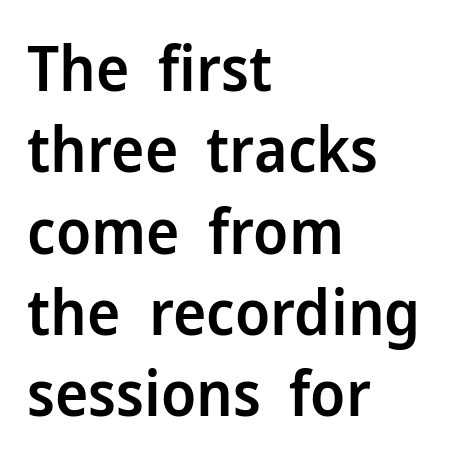
Q: Is the text bold? A: Semi-bold.
Q: Is the text italic (slanted)? A: No, it is upright.
Q: Is the typeface a serif or a sans-serif typeface? A: Sans-serif.
Q: Is the text underlined? A: No.
Q: How is the paragraph aligned? A: Left-aligned.
Q: Is the spacing between letters normal or unusually wide? A: Normal.
Q: Is the spacing between lines tight, normal or loose? A: Normal.
Q: Width (condensed, normal, or wide)? A: Normal.
Q: Stroke contrast? A: Low.
Q: x-height? A: Medium.
Q: Monospaced? A: No.
